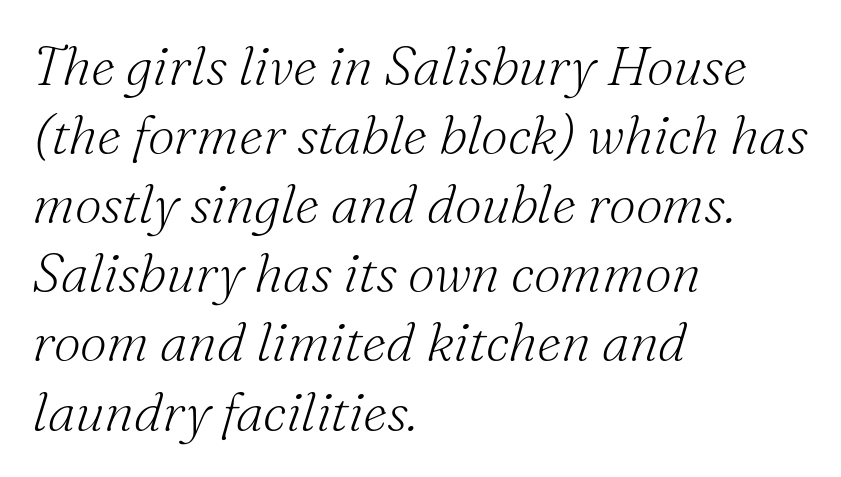
Q: Is the text bold? A: No.
Q: Is the text italic (slanted)? A: Yes, it leans right by about 16 degrees.
Q: Is the typeface a serif or a sans-serif typeface? A: Serif.
Q: Is the text underlined? A: No.
Q: How is the paragraph aligned? A: Left-aligned.
Q: Is the spacing between letters normal or unusually wide? A: Normal.
Q: Is the spacing between lines tight, normal or loose? A: Normal.
Q: Width (condensed, normal, or wide)? A: Normal.
Q: Stroke contrast? A: Medium.
Q: x-height? A: Small.
Q: Monospaced? A: No.
